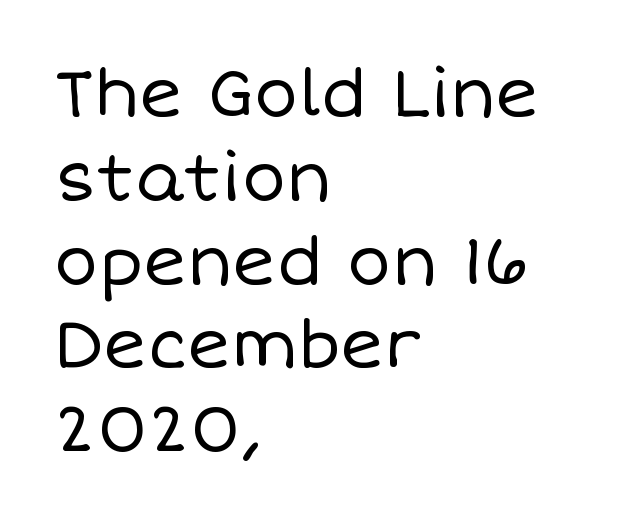
These lines stack with their left ends in a neat column. This sample has the flowing, uneven cadence of proportional lettering. The zone under the glyphs is completely vacant. The rendering keeps characters at their native spacing.
